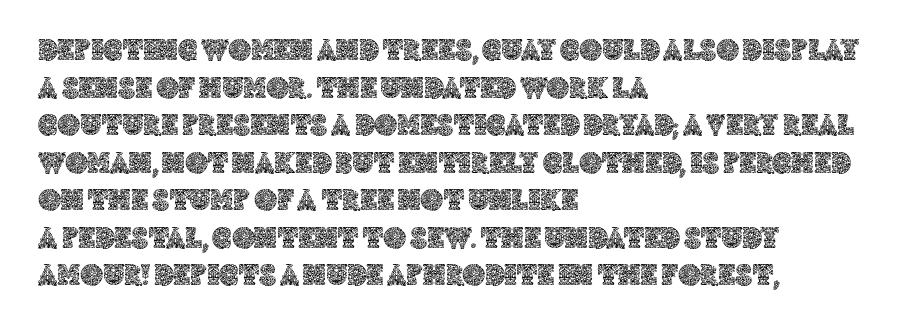
{"italic": "no", "width": "normal", "x_height": "large", "monospaced": "no", "underline": "no", "align": "left", "line_spacing_ratio": 1.21, "letter_spacing": "normal", "letter_spacing_em": 0.0, "glyph_px": 31}
